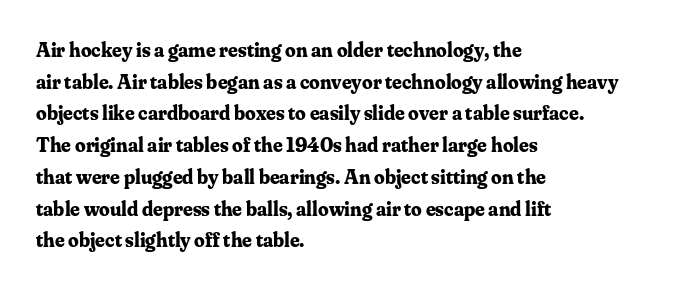
Q: Is the text bold? A: Yes.
Q: Is the text italic (slanted)? A: No, it is upright.
Q: Is the text underlined? A: No.
Q: How is the paragraph aligned? A: Left-aligned.
Q: Is the spacing between letters normal or unusually wide? A: Normal.
Q: Is the spacing between lines tight, normal or loose? A: Normal.
